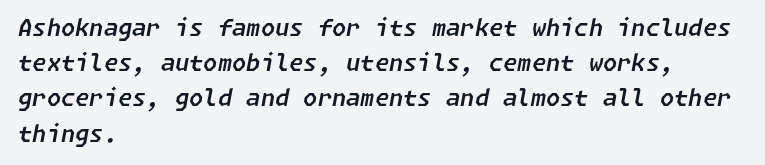
Q: Is the text italic (slanted)? A: Yes, it leans right by about 11 degrees.
Q: Is the text underlined? A: No.
Q: How is the paragraph aligned? A: Left-aligned.
Q: Is the spacing between letters normal or unusually wide? A: Normal.
Q: Is the spacing between lines tight, normal or loose? A: Normal.
